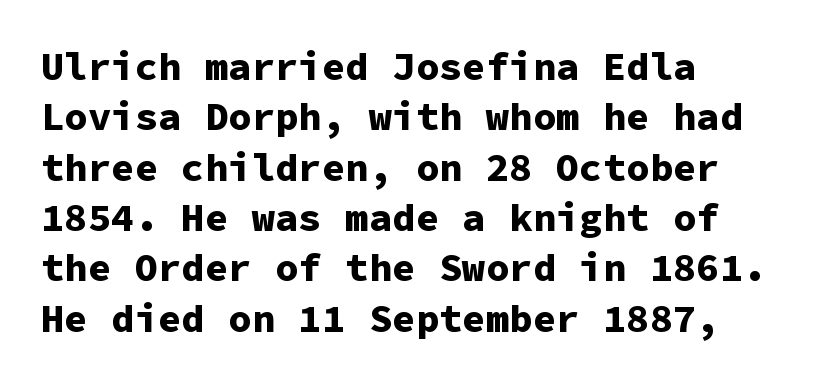
Q: Is the text bold? A: Yes.
Q: Is the text italic (slanted)? A: No, it is upright.
Q: Is the typeface a serif or a sans-serif typeface? A: Sans-serif.
Q: Is the text underlined? A: No.
Q: How is the paragraph aligned? A: Left-aligned.
Q: Is the spacing between letters normal or unusually wide? A: Normal.
Q: Is the spacing between lines tight, normal or loose? A: Normal.
Q: Width (condensed, normal, or wide)? A: Normal.
Q: Stroke contrast? A: Low.
Q: x-height? A: Medium.
Q: Monospaced? A: Yes.
